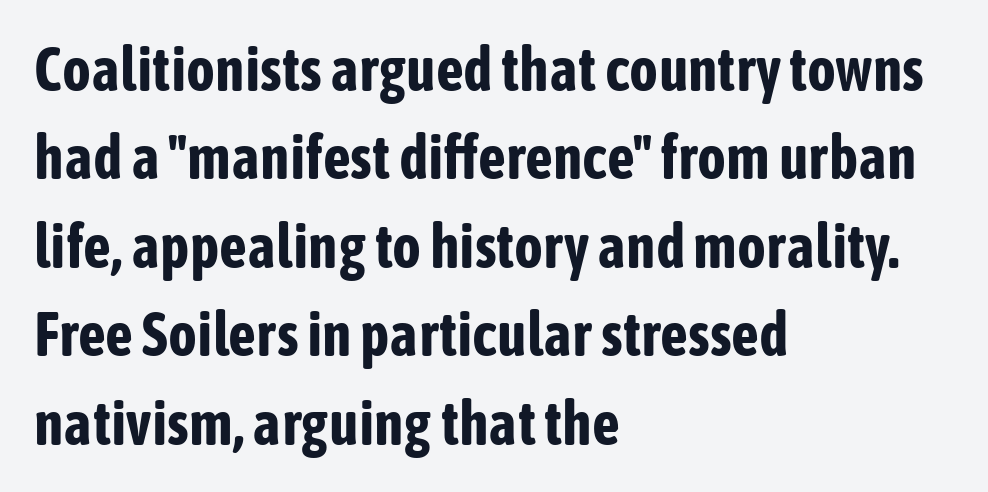
{"serif": "no", "italic": "no", "bold": "yes", "weight": "bold", "width": "condensed", "stroke_contrast": "low", "x_height": "medium", "monospaced": "no", "underline": "no", "align": "left", "line_spacing": "normal", "line_spacing_ratio": 1.45, "letter_spacing": "normal", "letter_spacing_em": 0.0, "glyph_px": 61}
